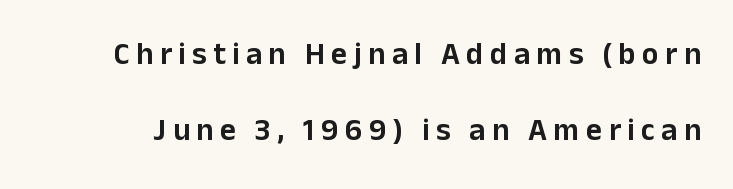
Q: Is the text italic (slanted)? A: No, it is upright.
Q: Is the typeface a serif or a sans-serif typeface? A: Sans-serif.
Q: Is the text underlined? A: No.
Q: Is the spacing between letters normal or unusually wide? A: Unusually wide.
Q: Is the spacing between lines tight, normal or loose? A: Loose.
Q: Width (condensed, normal, or wide)? A: Normal.
Q: Stroke contrast? A: Low.
Q: x-height? A: Medium.
Q: Monospaced? A: No.
